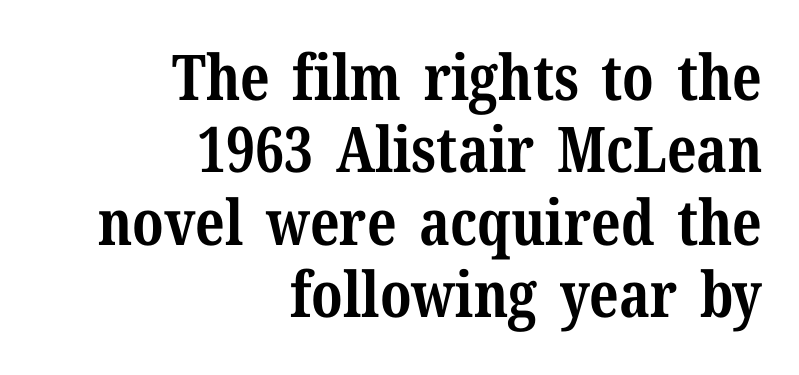
{"serif": "yes", "italic": "no", "bold": "yes", "weight": "bold", "width": "normal", "stroke_contrast": "medium", "x_height": "medium", "monospaced": "no", "underline": "no", "align": "right", "line_spacing": "tight", "line_spacing_ratio": 1.15, "letter_spacing": "normal", "letter_spacing_em": 0.0, "glyph_px": 63}
